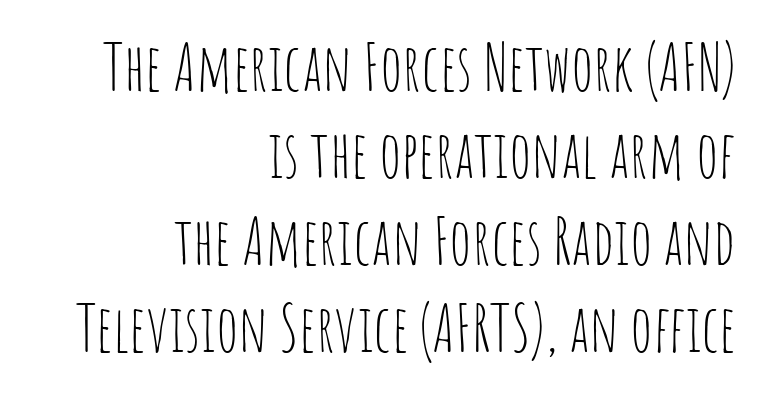
The image shows 65 px thin, condensed sans-serif type, upright; set right-aligned, normal line spacing (1.34x), normal letter spacing, not underlined; low stroke contrast and a large x-height.
